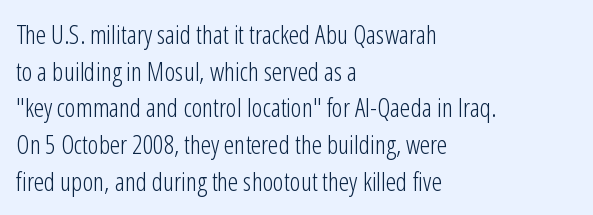
In CSS terms this would be text-align: left. The words here are not underlined. The font is comparable to plain body text, perhaps lighter. Every character sits straight up, as roman type does. The vertical gap from one line to the next is medium. Compared with typical body copy, the letter spacing here is the same.
